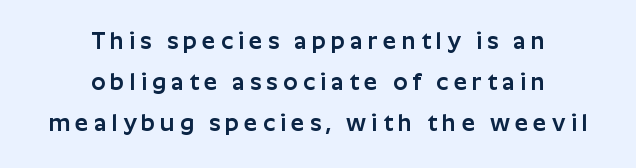
Honestly, there is no underline to notice here at all. If you folded the block vertically in half, each line would mirror itself in length. Designer's note — italics off, roman on. Letter spacing: wide.
